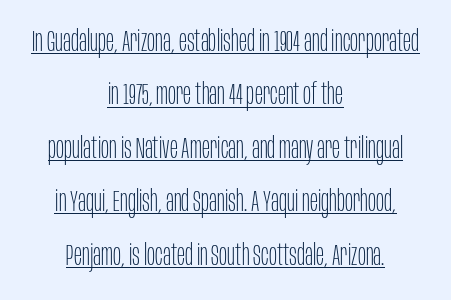
{"serif": "no", "italic": "no", "bold": "no", "weight": "thin", "width": "condensed", "stroke_contrast": "low", "x_height": "large", "monospaced": "no", "underline": "yes", "align": "center", "line_spacing_ratio": 1.78, "letter_spacing": "normal", "letter_spacing_em": 0.0, "glyph_px": 30}
